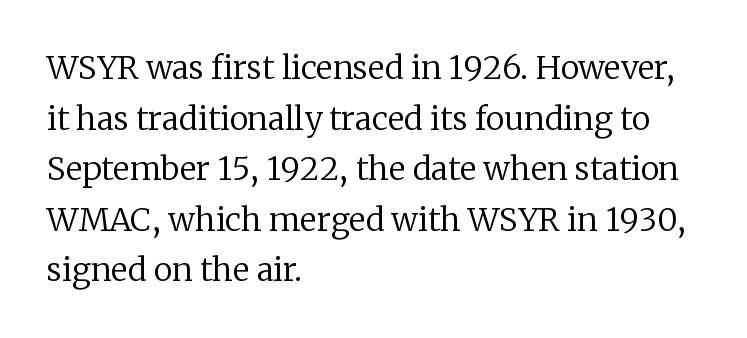
{"serif": "yes", "italic": "no", "bold": "no", "weight": "regular", "width": "normal", "stroke_contrast": "low", "x_height": "medium", "monospaced": "no", "underline": "no", "align": "left", "line_spacing": "normal", "line_spacing_ratio": 1.58, "letter_spacing": "normal", "letter_spacing_em": 0.0, "glyph_px": 32}
